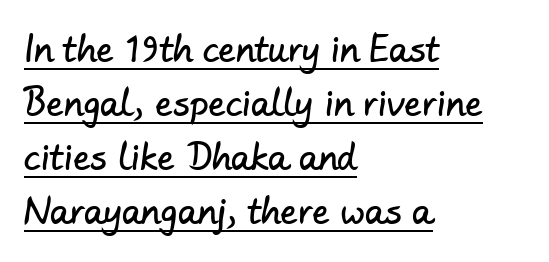
Q: Is the typeface a serif or a sans-serif typeface? A: Sans-serif.
Q: Is the text underlined? A: Yes.
Q: How is the paragraph aligned? A: Left-aligned.
Q: Is the spacing between letters normal or unusually wide? A: Normal.
Q: Is the spacing between lines tight, normal or loose? A: Normal.
Q: Width (condensed, normal, or wide)? A: Normal.
Q: Stroke contrast? A: Low.
Q: x-height? A: Small.
Q: Monospaced? A: No.
